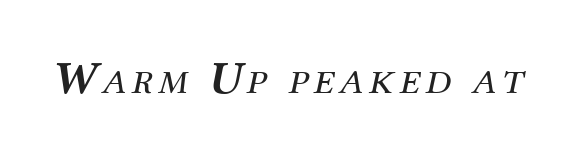
The image shows 46 px regular-weight serif type, italic (leaning right); set not underlined; medium stroke contrast and a medium x-height.
